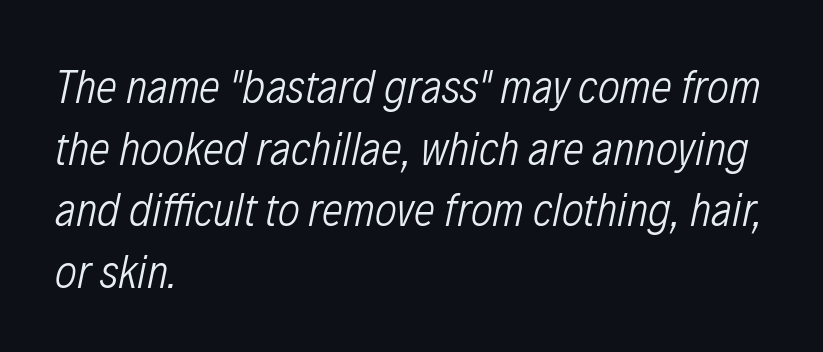
These lines stack with their left ends in a neat column. Compared with a typical body face, this is equally light or lighter still. Summary of vertical rhythm: regular, with standard interline spacing. The foot of each line stays bare and open. Is the type slanted? Yes — the strokes lean at a clear angle. Looks like regular typesetting: each glyph gets only the width it needs.
